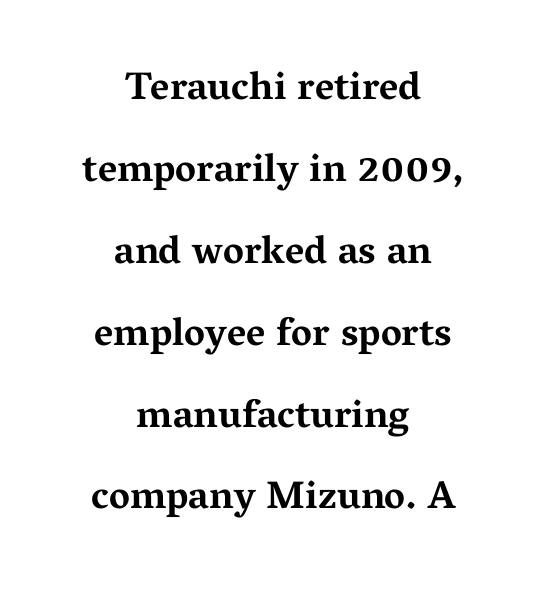
The compositor balanced each line on the midline. Weight check: bold — yes, fully. The vertical gap from one line to the next is large. Glance below the letters and you will spot only blank space. Letterform terminals end in serifs throughout the passage.
